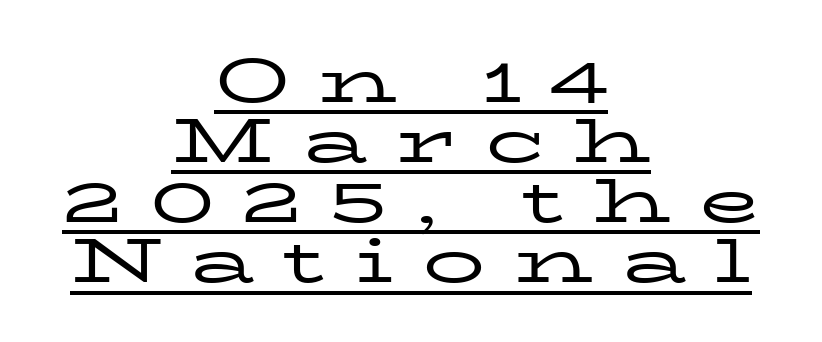
The image shows 62 px regular-weight, wide serif type, upright; set centered, tight line spacing (0.97x), unusually wide letter spacing (+0.46 em), underlined; low stroke contrast and a medium x-height.
